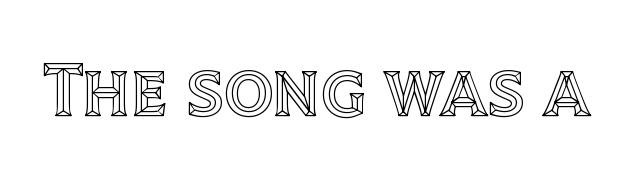
The image shows 77 px text type, upright; set normal letter spacing, not underlined; a large x-height.
